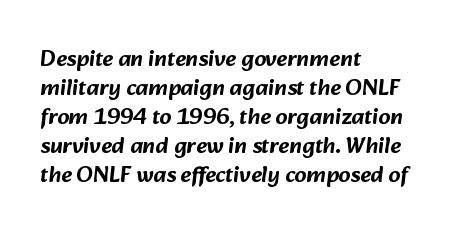
{"underline": "no", "align": "left", "line_spacing": "normal", "line_spacing_ratio": 1.26, "letter_spacing": "normal", "letter_spacing_em": 0.0, "glyph_px": 23}
